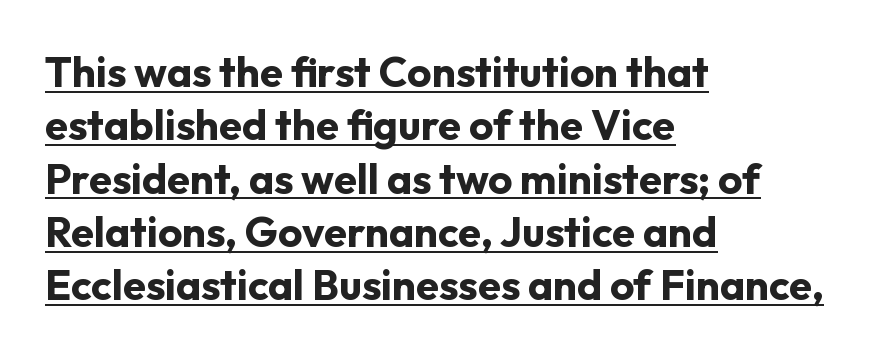
{"serif": "no", "italic": "no", "bold": "yes", "weight": "bold", "width": "normal", "stroke_contrast": "low", "x_height": "medium", "monospaced": "no", "underline": "yes", "align": "left", "line_spacing": "normal", "line_spacing_ratio": 1.27, "letter_spacing": "normal", "letter_spacing_em": 0.0, "glyph_px": 42}
